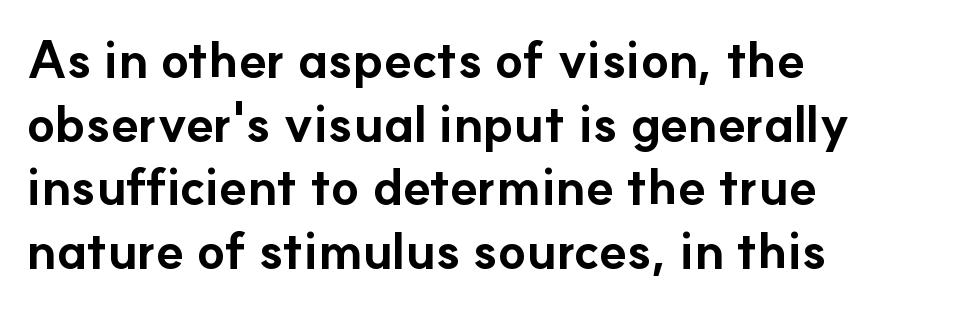
Q: Is the text bold? A: Yes.
Q: Is the text italic (slanted)? A: No, it is upright.
Q: Is the typeface a serif or a sans-serif typeface? A: Sans-serif.
Q: Is the text underlined? A: No.
Q: How is the paragraph aligned? A: Left-aligned.
Q: Is the spacing between letters normal or unusually wide? A: Normal.
Q: Is the spacing between lines tight, normal or loose? A: Normal.
Q: Width (condensed, normal, or wide)? A: Normal.
Q: Stroke contrast? A: Low.
Q: x-height? A: Small.
Q: Monospaced? A: No.
